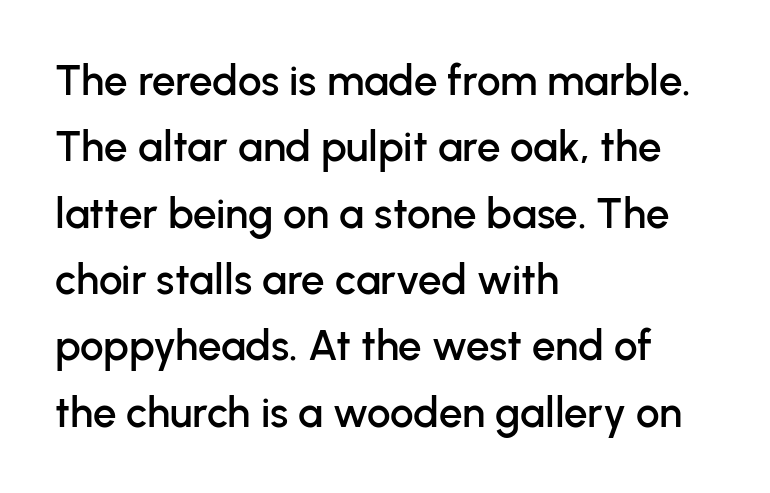
What's the leading like? Ordinary, nothing unusual. Rule under the text: the space is simply empty. The font's upright variant was chosen for this text. Look at the tracking — it's just the regular setting, nothing added. Character widths vary here, with narrow letters taking less room than wide ones. In terms of letterform style, serifs are entirely absent.
